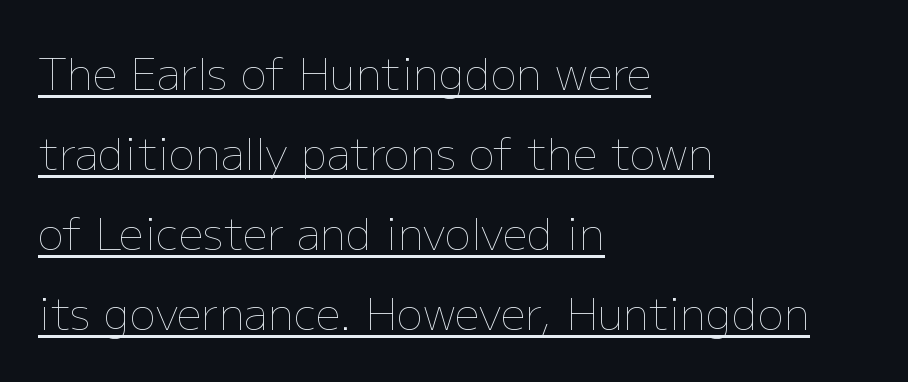
Casual observation: everything's shoved over to the left. The font is comparable to plain body text, perhaps lighter. Between one letter and the next there's only the usual sliver of space. Think of a printed novel: that variable character pitch is what you see here.
